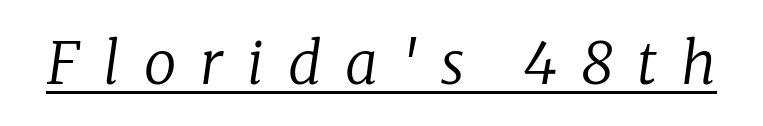
{"serif": "yes", "italic": "yes", "lean": "right", "slant_degrees": 8, "bold": "no", "weight": "regular", "width": "normal", "stroke_contrast": "low", "x_height": "medium", "monospaced": "no", "underline": "yes", "letter_spacing": "wide", "letter_spacing_em": 0.41, "glyph_px": 58}
